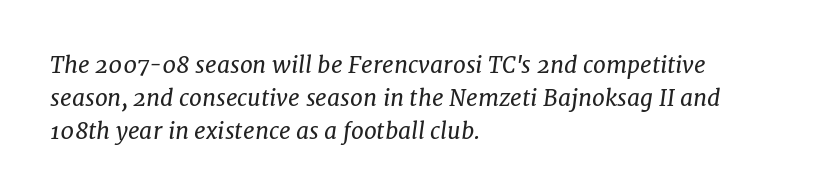
The image shows 23 px text type, italic (leaning right); set left-aligned, normal line spacing (1.43x), normal letter spacing, not underlined.
